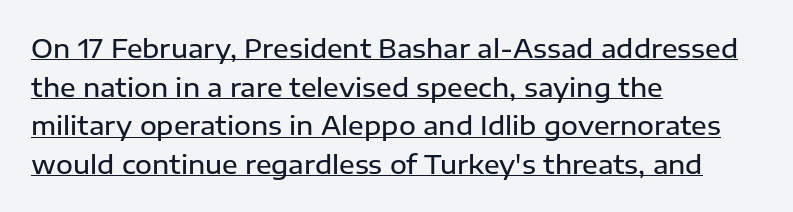
Q: Is the text bold? A: Semi-bold.
Q: Is the text italic (slanted)? A: No, it is upright.
Q: Is the text underlined? A: Yes.
Q: How is the paragraph aligned? A: Left-aligned.
Q: Is the spacing between letters normal or unusually wide? A: Normal.
Q: Is the spacing between lines tight, normal or loose? A: Normal.
